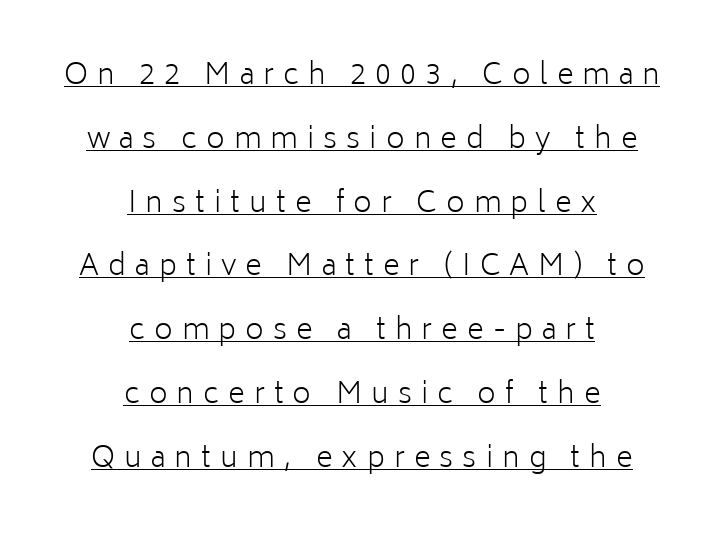
{"serif": "no", "italic": "no", "bold": "no", "weight": "light", "width": "normal", "stroke_contrast": "low", "x_height": "medium", "monospaced": "no", "underline": "yes", "align": "center", "line_spacing": "loose", "line_spacing_ratio": 2.2, "letter_spacing": "wide", "letter_spacing_em": 0.31, "glyph_px": 29}
